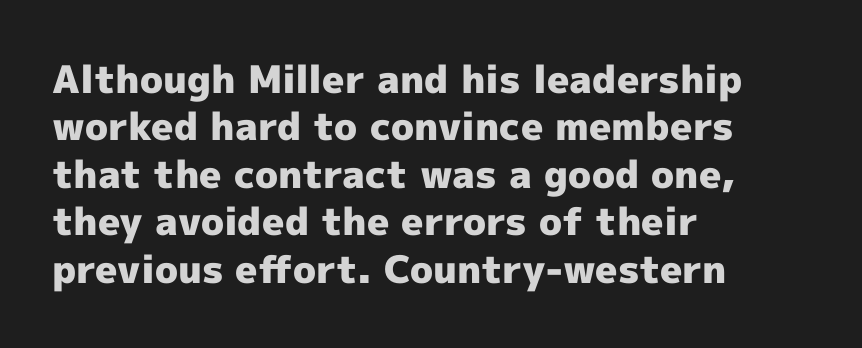
{"serif": "no", "italic": "no", "bold": "yes", "weight": "heavy", "width": "normal", "x_height": "medium", "monospaced": "no", "underline": "no", "align": "left", "line_spacing": "normal", "line_spacing_ratio": 1.25, "letter_spacing": "normal", "letter_spacing_em": 0.0, "glyph_px": 38}
